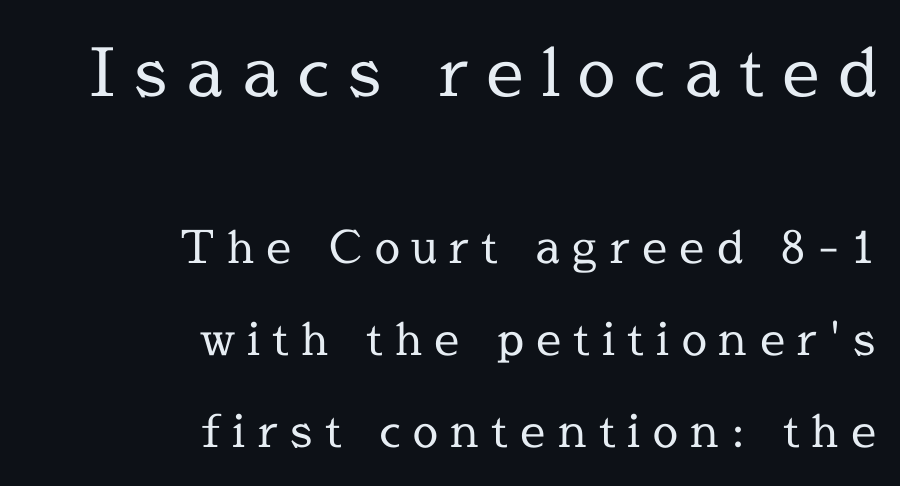
{"serif": "yes", "italic": "no", "bold": "no", "weight": "regular", "width": "normal", "x_height": "medium", "monospaced": "no", "underline": "no", "align": "right", "line_spacing": "loose", "line_spacing_ratio": 2.04, "letter_spacing": "wide", "letter_spacing_em": 0.27, "larger_block": "first", "size_ratio": 1.49, "glyph_px": 67}
